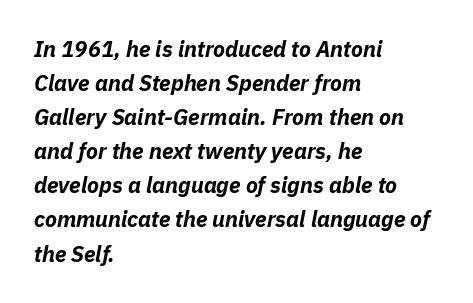
The image shows 22 px bold type, italic (leaning right); set left-aligned, normal line spacing (1.55x), normal letter spacing, not underlined.
